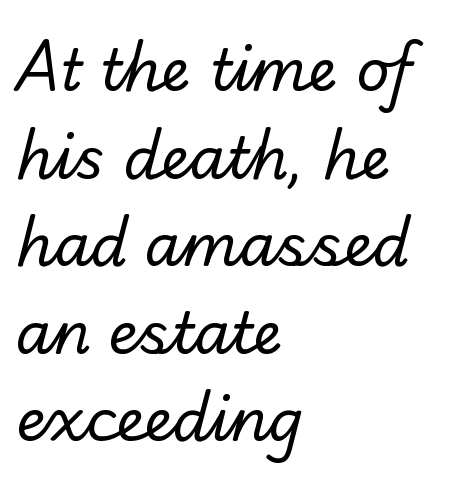
No extra ink here — the face is not bold. In terms of letterform style, serifs are entirely absent. These lines keep a tight, regular rhythm from letter to letter. Regarding leading, the lines here are spaced in the standard way. This rendering features lettering with no underline.
